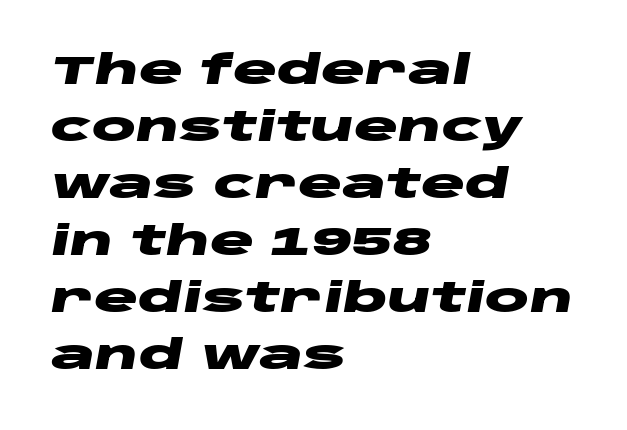
{"italic": "yes", "lean": "right", "slant_degrees": 10, "bold": "yes", "weight": "heavy", "width": "wide", "stroke_contrast": "low", "x_height": "large", "monospaced": "no", "underline": "no", "align": "left", "line_spacing": "normal", "line_spacing_ratio": 1.39, "letter_spacing": "normal", "letter_spacing_em": 0.0, "glyph_px": 41}
